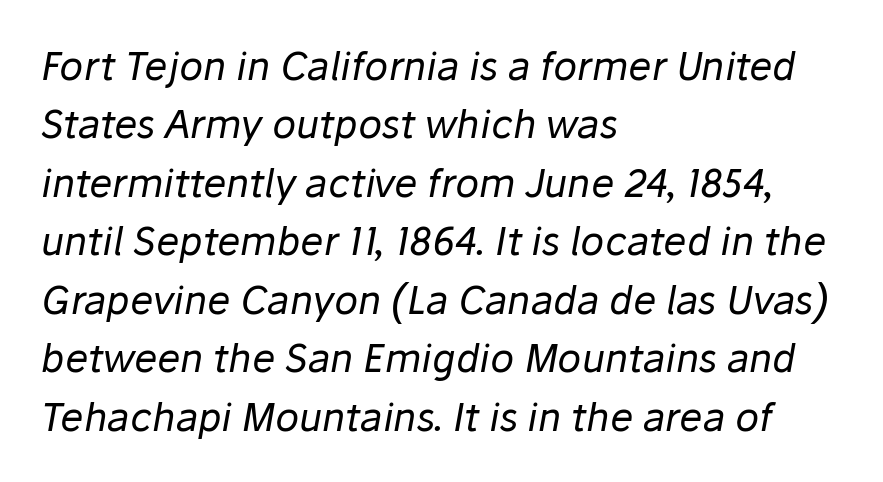
The image shows 39 px regular-weight type, italic (leaning right); set left-aligned, normal line spacing (1.5x), normal letter spacing, not underlined; low stroke contrast and a medium x-height.
